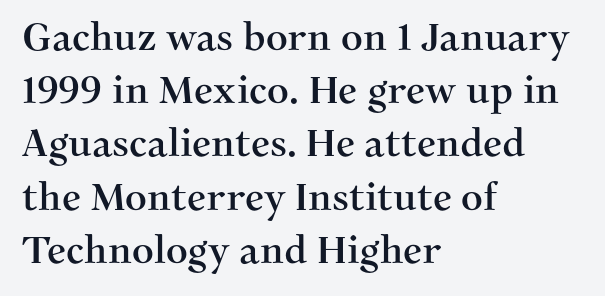
{"serif": "yes", "italic": "no", "width": "normal", "stroke_contrast": "medium", "x_height": "medium", "monospaced": "no", "underline": "no", "align": "left", "line_spacing": "normal", "line_spacing_ratio": 1.4, "letter_spacing": "normal", "letter_spacing_em": 0.0, "glyph_px": 38}
